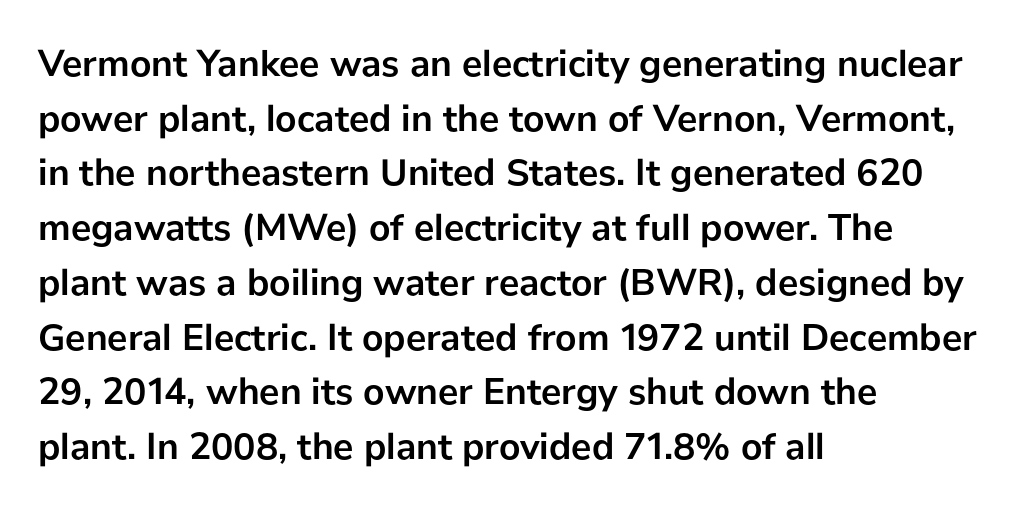
The image shows 38 px semibold sans-serif type, upright; set left-aligned, normal line spacing (1.44x), normal letter spacing, not underlined; low stroke contrast and a medium x-height.
